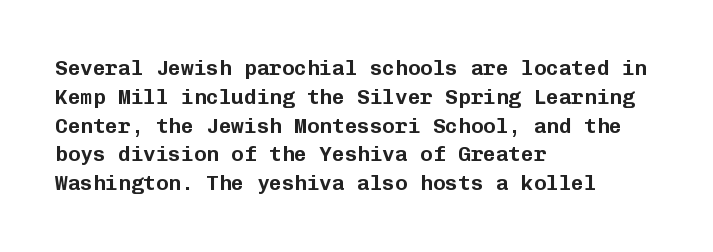
Q: Is the text italic (slanted)? A: No, it is upright.
Q: Is the text underlined? A: No.
Q: How is the paragraph aligned? A: Left-aligned.
Q: Is the spacing between letters normal or unusually wide? A: Normal.
Q: Is the spacing between lines tight, normal or loose? A: Normal.
